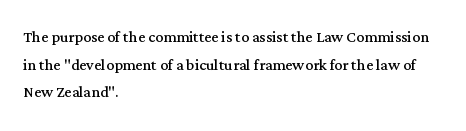
The image shows 20 px text type, upright; set left-aligned, normal line spacing (1.38x), normal letter spacing, not underlined.
